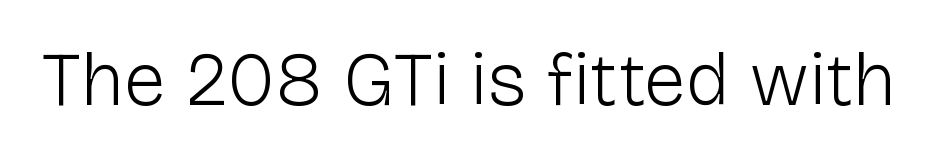
The image shows 76 px light sans-serif type, upright; set normal letter spacing, not underlined; low stroke contrast and a medium x-height.
